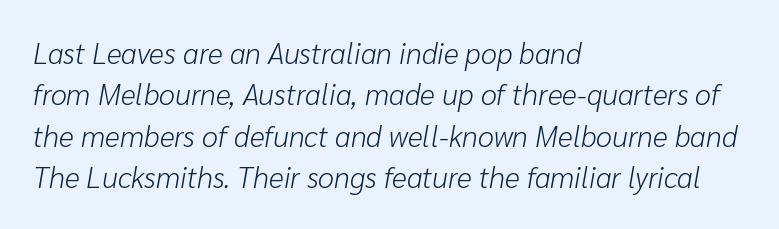
This rendering leaves character spacing at its baseline value. Typeset ragged right — the left edge is the straight one. Stroke mass is kept to a normal reading level or below. Descenders hang freely into open space. It's the slanting kind of type. Think of a printed novel: that variable character pitch is what you see here.
